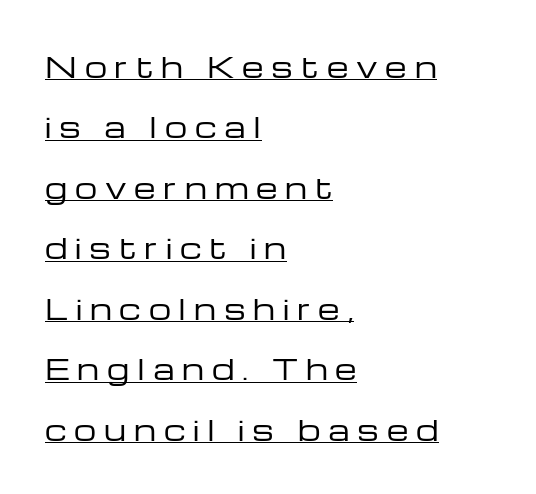
{"serif": "no", "italic": "no", "bold": "no", "weight": "regular", "width": "wide", "stroke_contrast": "low", "x_height": "medium", "monospaced": "no", "underline": "yes", "align": "left", "line_spacing": "loose", "line_spacing_ratio": 2.16, "letter_spacing": "wide", "letter_spacing_em": 0.28, "glyph_px": 28}
